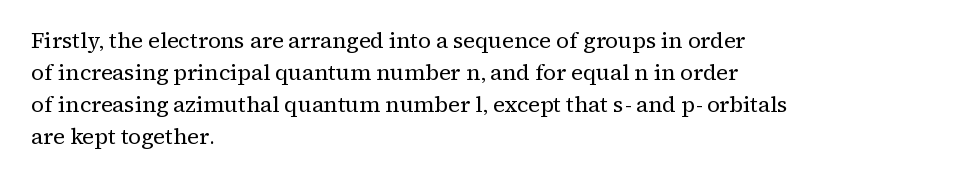
Q: Is the text bold? A: No.
Q: Is the text italic (slanted)? A: No, it is upright.
Q: Is the text underlined? A: No.
Q: How is the paragraph aligned? A: Left-aligned.
Q: Is the spacing between letters normal or unusually wide? A: Normal.
Q: Is the spacing between lines tight, normal or loose? A: Normal.
